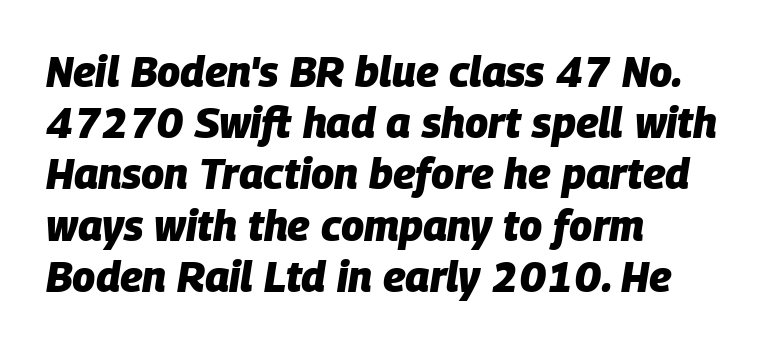
Q: Is the text bold? A: Yes.
Q: Is the text italic (slanted)? A: Yes, it leans right by about 9 degrees.
Q: Is the text underlined? A: No.
Q: How is the paragraph aligned? A: Left-aligned.
Q: Is the spacing between letters normal or unusually wide? A: Normal.
Q: Width (condensed, normal, or wide)? A: Normal.
Q: Stroke contrast? A: Low.
Q: x-height? A: Large.
Q: Monospaced? A: No.
